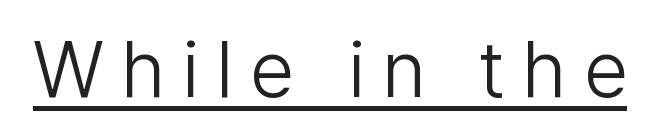
{"serif": "no", "italic": "no", "bold": "no", "weight": "light", "width": "normal", "stroke_contrast": "low", "x_height": "medium", "monospaced": "no", "underline": "yes", "letter_spacing": "wide", "letter_spacing_em": 0.22, "glyph_px": 79}
